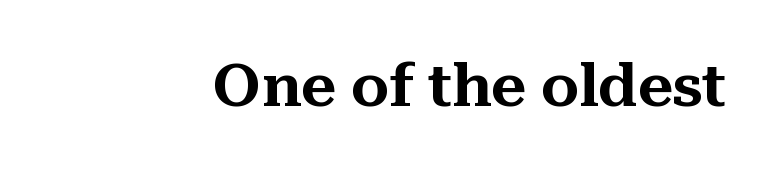
Spacing verdict: proportional, widths tailored to each character. The passage shown is not underscored anywhere. Tracking value appears to be zero — textbook default spacing. Style check: upright. These lines are composed in type with serifs.
